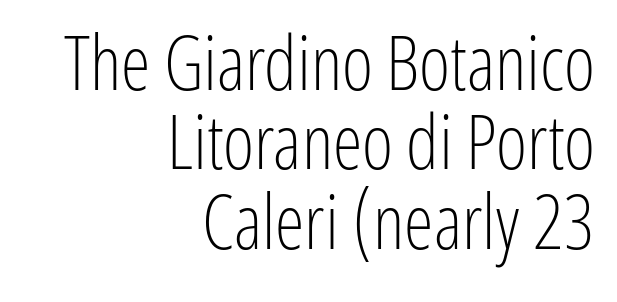
{"serif": "no", "italic": "no", "bold": "no", "weight": "light", "width": "condensed", "stroke_contrast": "low", "x_height": "medium", "monospaced": "no", "underline": "no", "align": "right", "line_spacing": "tight", "line_spacing_ratio": 1.06, "letter_spacing": "normal", "letter_spacing_em": 0.0, "glyph_px": 75}
